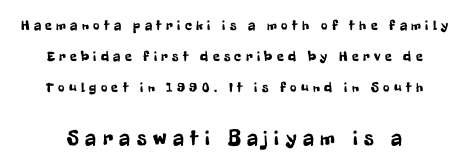
Q: Is the text italic (slanted)? A: No, it is upright.
Q: Is the text underlined? A: No.
Q: Is the spacing between letters normal or unusually wide? A: Unusually wide.
Q: Is the spacing between lines tight, normal or loose? A: Loose.
Q: Which block of text is set in a larger size, the first (top) or the second (bottom)? A: The second (bottom) one.
